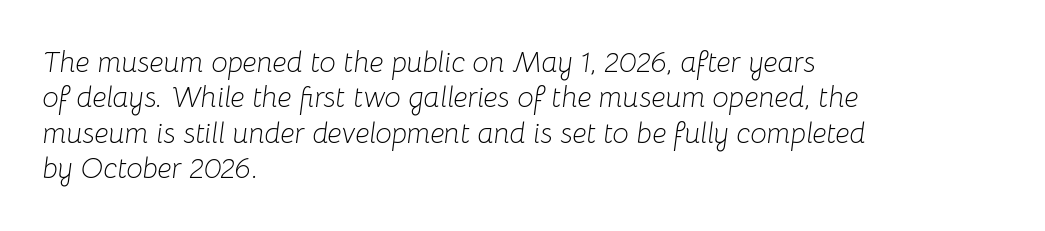
{"italic": "yes", "lean": "right", "slant_degrees": 8, "bold": "no", "weight": "light", "width": "normal", "stroke_contrast": "low", "x_height": "medium", "monospaced": "no", "underline": "no", "align": "left", "line_spacing_ratio": 1.22, "letter_spacing": "normal", "letter_spacing_em": 0.0, "glyph_px": 29}
